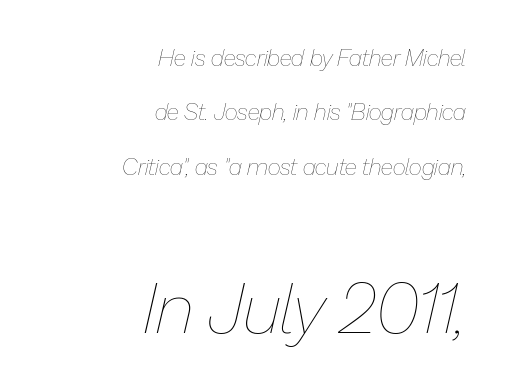
Q: Is the text bold? A: No.
Q: Is the text italic (slanted)? A: Yes, it leans right by about 13 degrees.
Q: Is the text underlined? A: No.
Q: How is the paragraph aligned? A: Right-aligned.
Q: Is the spacing between letters normal or unusually wide? A: Normal.
Q: Is the spacing between lines tight, normal or loose? A: Loose.
Q: Which block of text is set in a larger size, the first (top) or the second (bottom)? A: The second (bottom) one.
Q: Width (condensed, normal, or wide)? A: Normal.
Q: Stroke contrast? A: Low.
Q: x-height? A: Medium.
Q: Monospaced? A: No.
